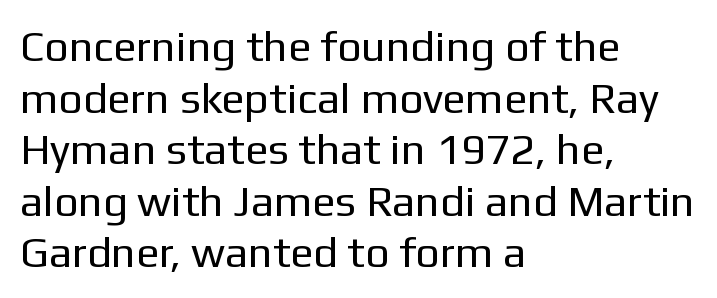
{"serif": "no", "italic": "no", "bold": "no", "weight": "regular", "width": "normal", "stroke_contrast": "low", "x_height": "medium", "monospaced": "no", "underline": "no", "align": "left", "line_spacing_ratio": 1.2, "letter_spacing": "normal", "letter_spacing_em": 0.0, "glyph_px": 43}
